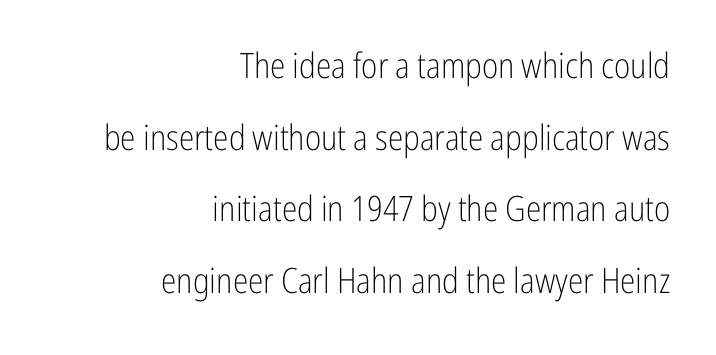
Q: Is the text bold? A: No.
Q: Is the text italic (slanted)? A: No, it is upright.
Q: Is the typeface a serif or a sans-serif typeface? A: Sans-serif.
Q: Is the text underlined? A: No.
Q: How is the paragraph aligned? A: Right-aligned.
Q: Is the spacing between letters normal or unusually wide? A: Normal.
Q: Is the spacing between lines tight, normal or loose? A: Loose.
Q: Width (condensed, normal, or wide)? A: Condensed.
Q: Stroke contrast? A: Low.
Q: x-height? A: Medium.
Q: Monospaced? A: No.
